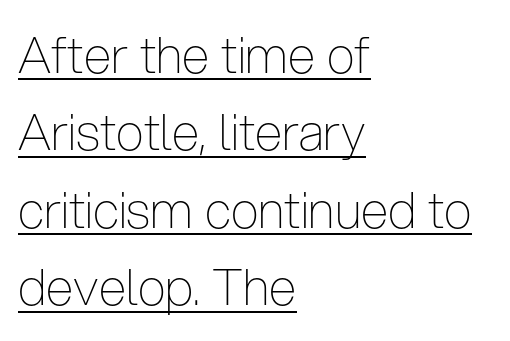
{"serif": "no", "italic": "no", "bold": "no", "weight": "thin", "width": "condensed", "stroke_contrast": "low", "x_height": "medium", "monospaced": "no", "underline": "yes", "align": "left", "line_spacing": "normal", "line_spacing_ratio": 1.55, "letter_spacing": "normal", "letter_spacing_em": 0.0, "glyph_px": 50}
